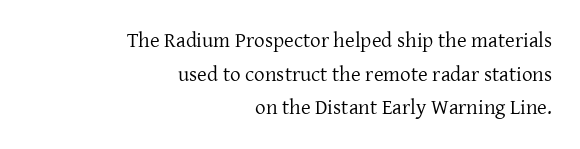
{"italic": "no", "bold": "no", "underline": "no", "align": "right", "line_spacing": "normal", "line_spacing_ratio": 1.6, "letter_spacing": "normal", "letter_spacing_em": 0.0, "glyph_px": 21}
